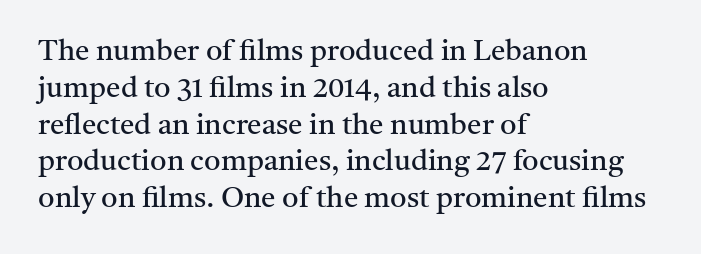
The image shows 29 px regular-weight serif type, upright; set left-aligned, normal line spacing (1.27x), normal letter spacing, not underlined; medium stroke contrast and a medium x-height.
